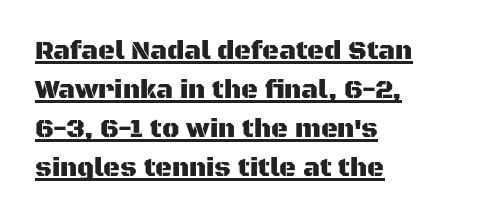
The image shows 26 px text type, upright; set left-aligned, normal line spacing (1.5x), normal letter spacing, underlined.
